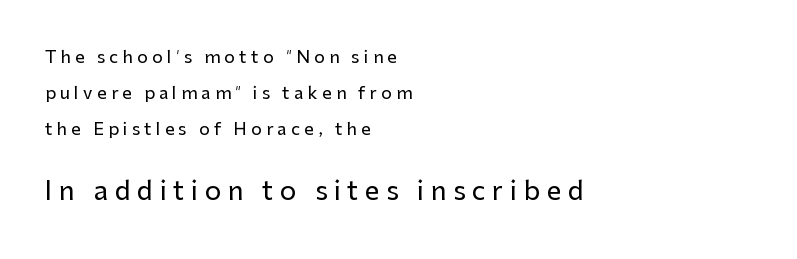
The image shows 26 px text type, upright; set left-aligned, loose line spacing (2.11x), unusually wide letter spacing (+0.25 em), not underlined; the second (bottom) block is 1.53x larger.
